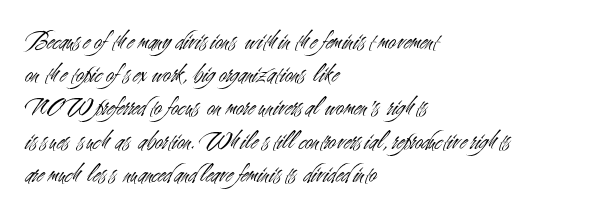
The image shows 27 px text type; set left-aligned, line spacing 1.23x, normal letter spacing, not underlined.
